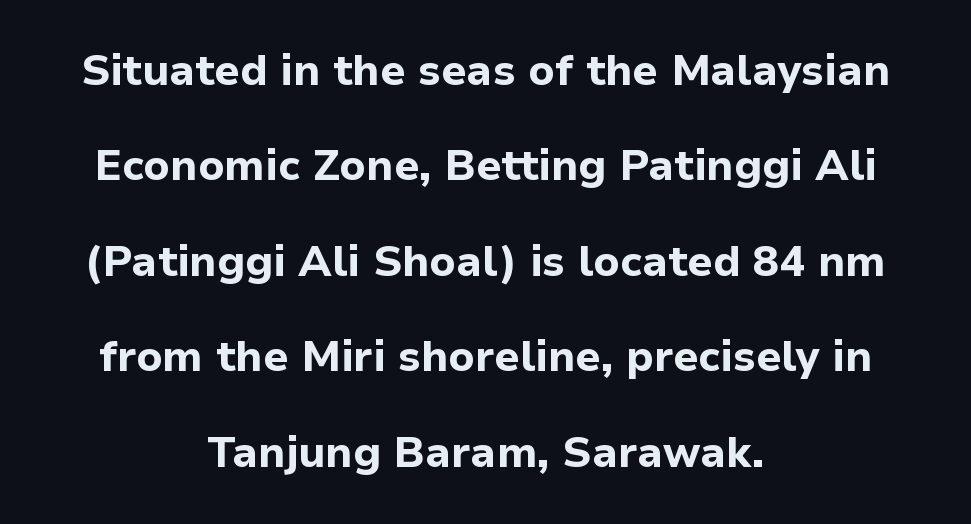
Q: Is the text bold? A: Yes.
Q: Is the text italic (slanted)? A: No, it is upright.
Q: Is the typeface a serif or a sans-serif typeface? A: Sans-serif.
Q: Is the text underlined? A: No.
Q: How is the paragraph aligned? A: Centered.
Q: Is the spacing between letters normal or unusually wide? A: Normal.
Q: Is the spacing between lines tight, normal or loose? A: Loose.
Q: Width (condensed, normal, or wide)? A: Normal.
Q: Stroke contrast? A: Low.
Q: x-height? A: Medium.
Q: Monospaced? A: No.
